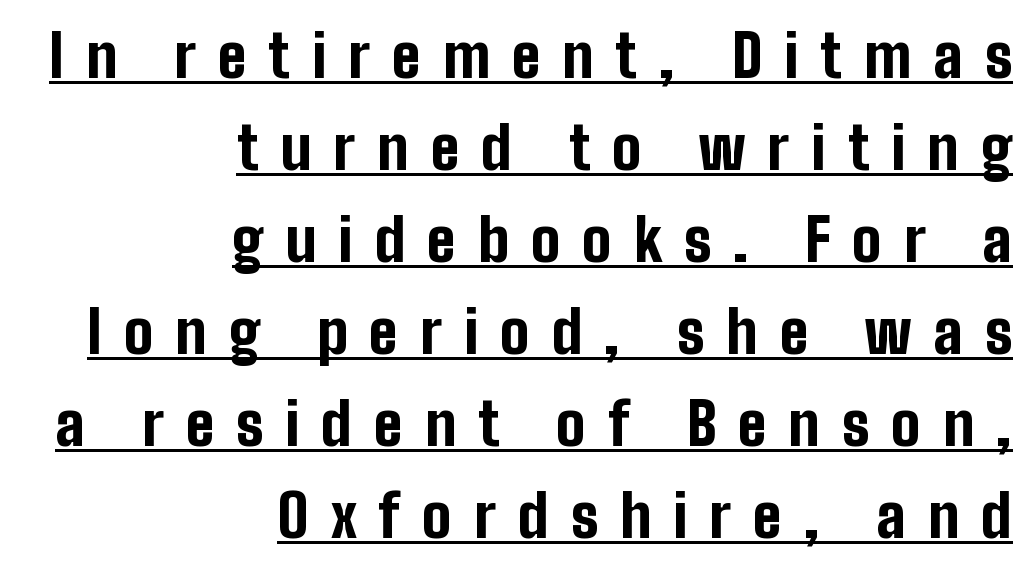
Think of a printed novel: that variable character pitch is what you see here. The characters display no serif detailing; their extremities are plain. Unlike italic type, these characters show no tilt at all. Regular leading. The tracking reads as deliberately expanded to a designer's eye.
